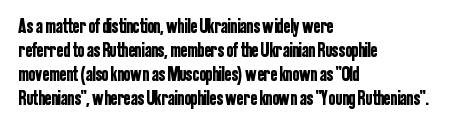
Q: Is the text italic (slanted)? A: No, it is upright.
Q: Is the text underlined? A: No.
Q: How is the paragraph aligned? A: Left-aligned.
Q: Is the spacing between letters normal or unusually wide? A: Normal.
